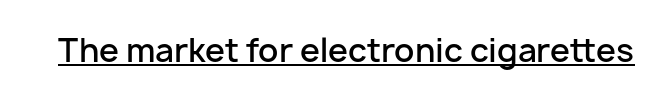
Q: Is the text bold? A: Semi-bold.
Q: Is the text italic (slanted)? A: No, it is upright.
Q: Is the typeface a serif or a sans-serif typeface? A: Sans-serif.
Q: Is the text underlined? A: Yes.
Q: Is the spacing between letters normal or unusually wide? A: Normal.
Q: Width (condensed, normal, or wide)? A: Normal.
Q: Stroke contrast? A: Low.
Q: x-height? A: Medium.
Q: Monospaced? A: No.
